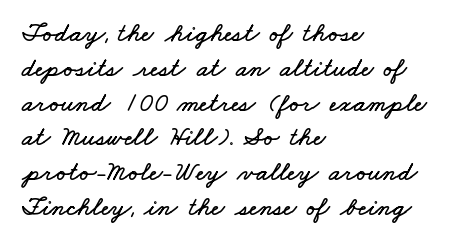
{"underline": "no", "align": "left", "line_spacing": "normal", "line_spacing_ratio": 1.29, "letter_spacing": "normal", "letter_spacing_em": 0.0, "glyph_px": 27}
